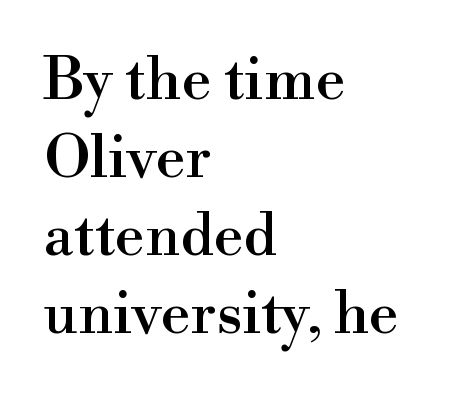
Underlining? Definitely not there. Regarding serifs, this sample has them. A typesetter would call this zero additional tracking. Does the copy run flush right? No — it runs flush left.
